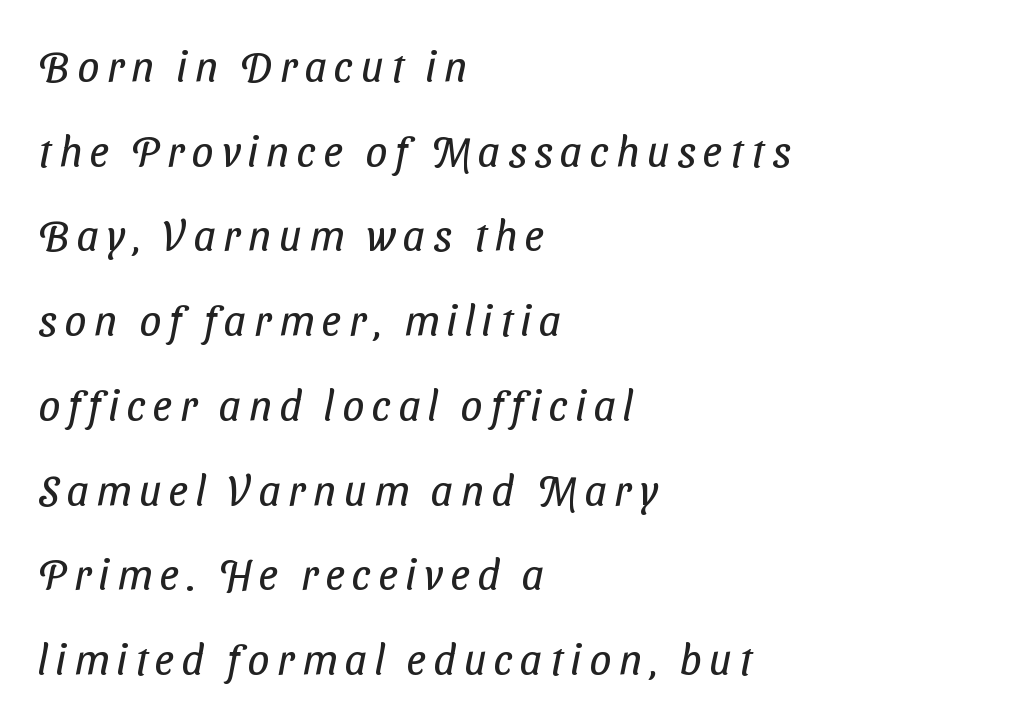
{"serif": "no", "bold": "no", "weight": "regular", "width": "condensed", "stroke_contrast": "low", "x_height": "medium", "monospaced": "no", "underline": "no", "align": "left", "line_spacing": "loose", "line_spacing_ratio": 1.97, "glyph_px": 43}
